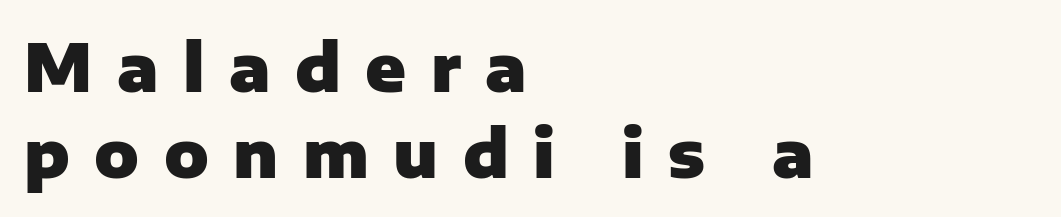
Italic: no, the glyphs are upright roman. Varying glyph widths throughout — classic text-font behaviour. Inter-character spacing is expanded well beyond the font's built-in metrics. The glyphs in this specimen are sans serif. Check the space under the baseline: it is left empty. Vertically, the passage feels balanced, rows spaced as you'd expect.
